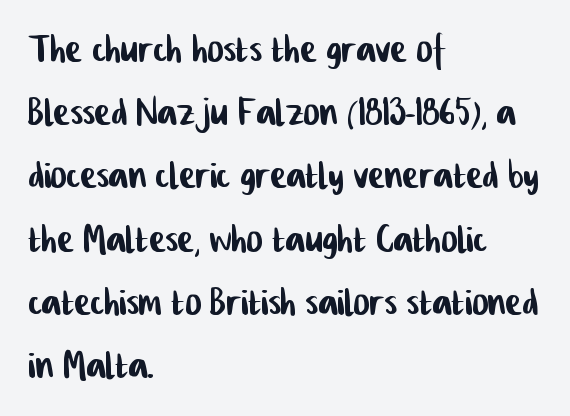
Q: Is the typeface a serif or a sans-serif typeface? A: Sans-serif.
Q: Is the text underlined? A: No.
Q: How is the paragraph aligned? A: Left-aligned.
Q: Is the spacing between letters normal or unusually wide? A: Normal.
Q: Is the spacing between lines tight, normal or loose? A: Normal.
Q: Width (condensed, normal, or wide)? A: Condensed.
Q: Stroke contrast? A: Low.
Q: x-height? A: Medium.
Q: Monospaced? A: No.
